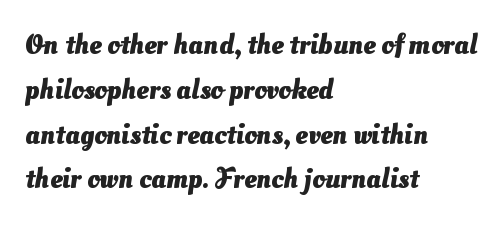
{"serif": "no", "bold": "yes", "weight": "heavy", "width": "normal", "stroke_contrast": "medium", "x_height": "small", "monospaced": "no", "underline": "no", "align": "left", "line_spacing": "normal", "line_spacing_ratio": 1.6, "letter_spacing": "normal", "letter_spacing_em": 0.0, "glyph_px": 28}
